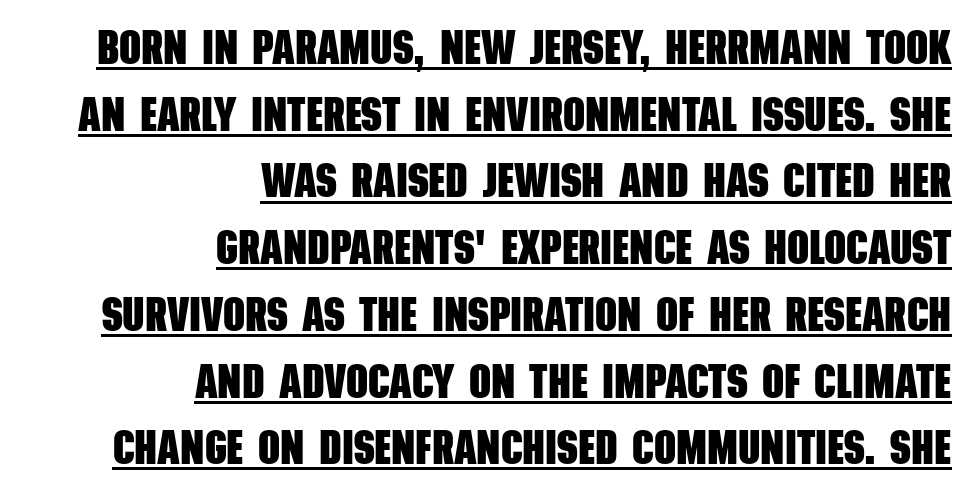
{"serif": "no", "bold": "yes", "weight": "heavy", "width": "condensed", "stroke_contrast": "low", "x_height": "large", "monospaced": "no", "underline": "yes", "align": "right", "line_spacing": "normal", "line_spacing_ratio": 1.39, "letter_spacing": "normal", "letter_spacing_em": 0.0, "glyph_px": 48}
